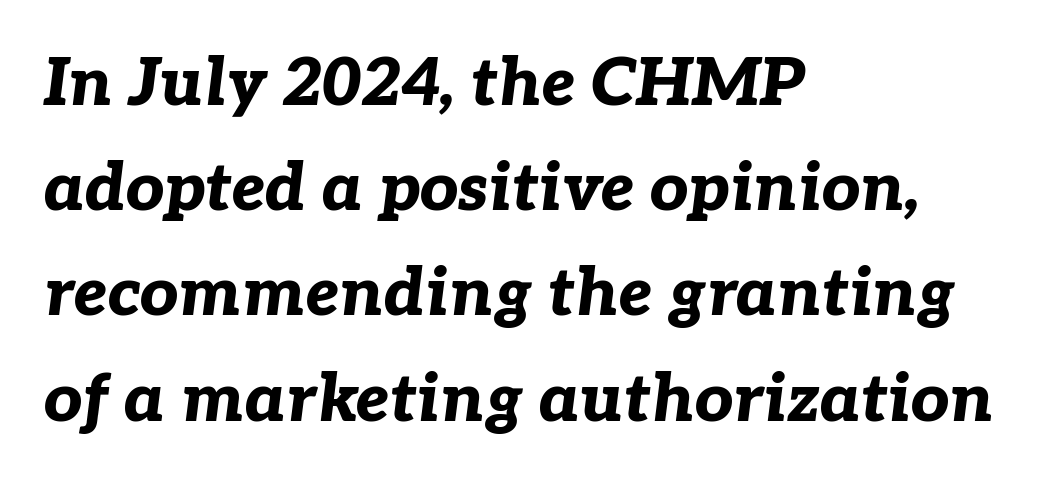
The image shows 67 px bold type, italic (leaning right); set left-aligned, normal line spacing (1.57x), normal letter spacing, not underlined; low stroke contrast and a medium x-height.
